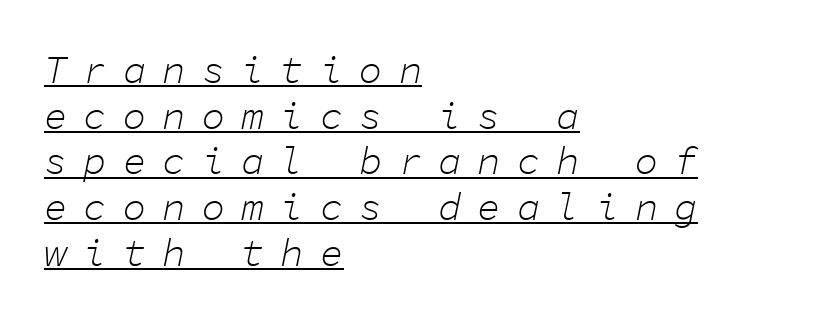
The image shows 39 px light type, italic (leaning right), monospaced; set left-aligned, line spacing 1.17x, unusually wide letter spacing (+0.41 em), underlined; low stroke contrast and a medium x-height.
